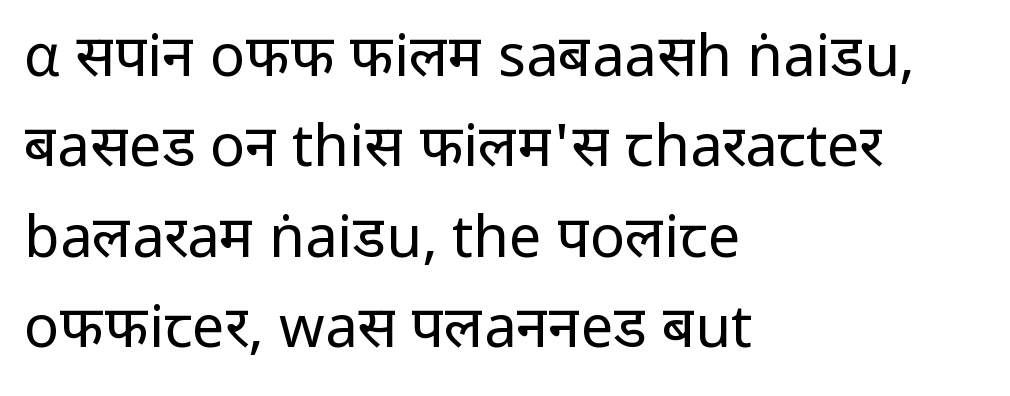
The image shows 58 px regular-weight sans-serif type, upright; set left-aligned, normal line spacing (1.56x), normal letter spacing, not underlined; low stroke contrast and a medium x-height.
